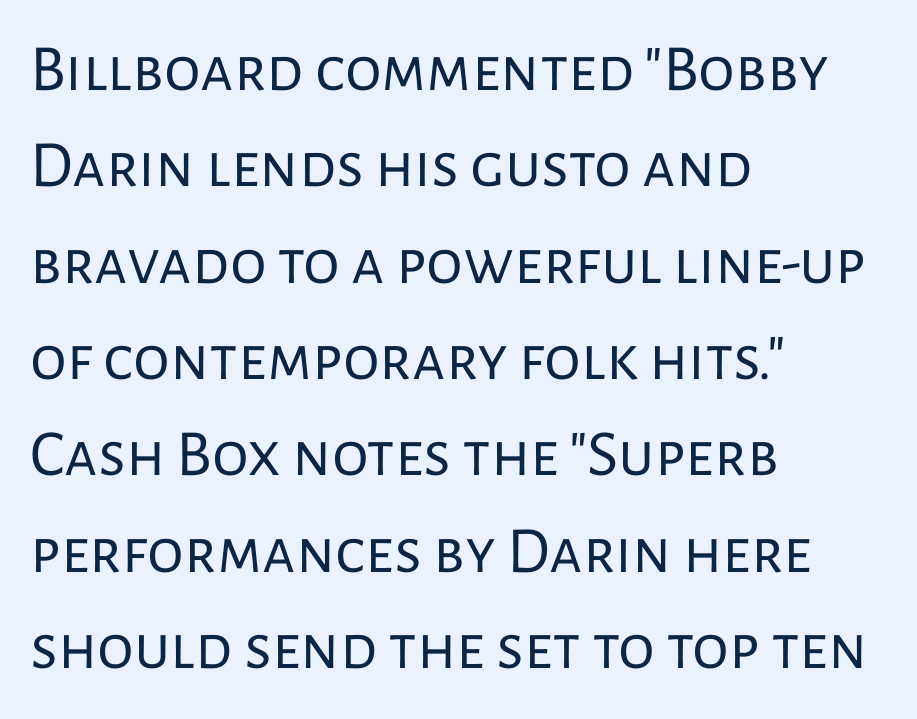
The font's upright variant was chosen for this text. The glyphs in this specimen are sans serif. The type is set solid horizontally, with unmodified tracking. The rows are spaced the way most documents space them. The typesetter chose a ragged-right arrangement here.
